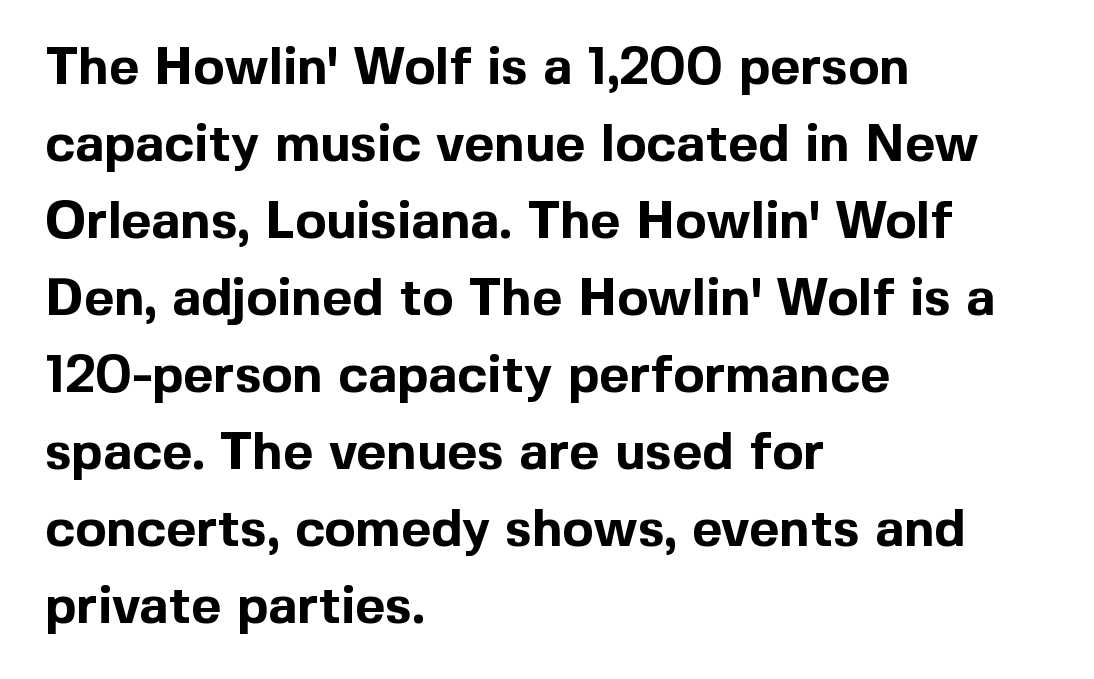
Q: Is the text bold? A: Yes.
Q: Is the text italic (slanted)? A: No, it is upright.
Q: Is the typeface a serif or a sans-serif typeface? A: Sans-serif.
Q: Is the text underlined? A: No.
Q: How is the paragraph aligned? A: Left-aligned.
Q: Is the spacing between letters normal or unusually wide? A: Normal.
Q: Is the spacing between lines tight, normal or loose? A: Normal.
Q: Width (condensed, normal, or wide)? A: Normal.
Q: x-height? A: Medium.
Q: Monospaced? A: No.
